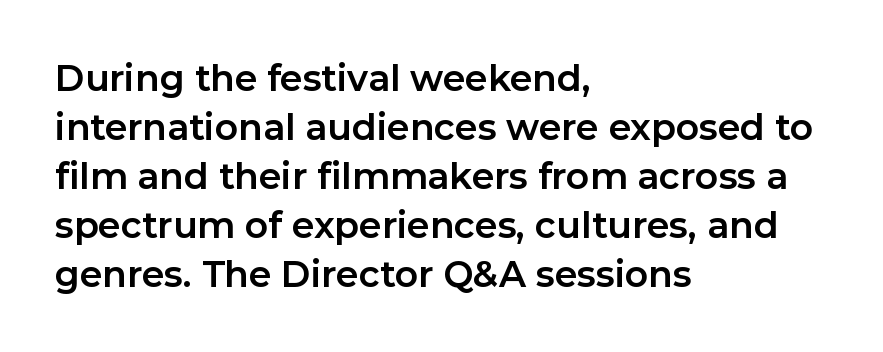
{"serif": "no", "italic": "no", "bold": "yes", "weight": "bold", "width": "normal", "stroke_contrast": "low", "x_height": "medium", "monospaced": "no", "underline": "no", "align": "left", "line_spacing": "normal", "line_spacing_ratio": 1.36, "letter_spacing": "normal", "letter_spacing_em": 0.0, "glyph_px": 36}
